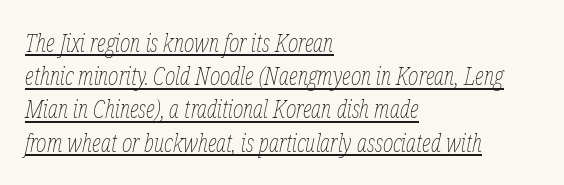
{"italic": "yes", "lean": "right", "slant_degrees": 12, "bold": "no", "underline": "yes", "align": "left", "line_spacing": "normal", "line_spacing_ratio": 1.33, "letter_spacing": "normal", "letter_spacing_em": 0.0, "glyph_px": 25}
